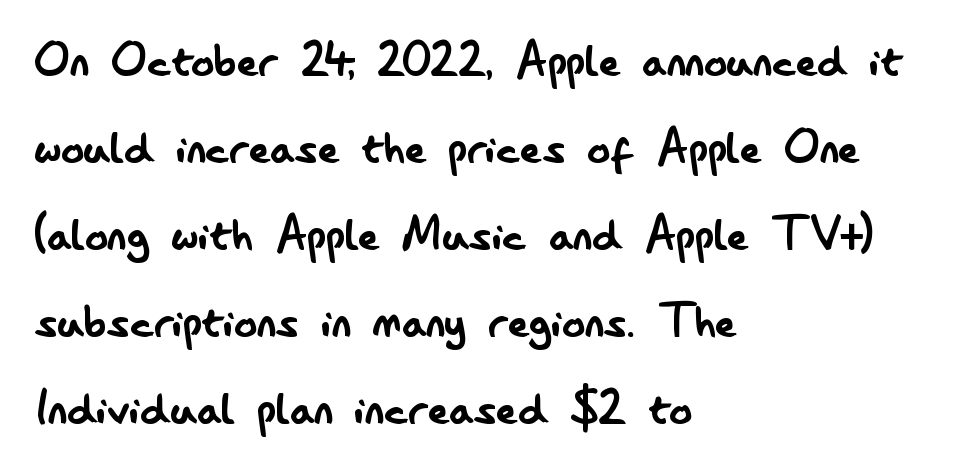
Q: Is the text bold? A: No.
Q: Is the text italic (slanted)? A: No, it is upright.
Q: Is the typeface a serif or a sans-serif typeface? A: Sans-serif.
Q: Is the text underlined? A: No.
Q: How is the paragraph aligned? A: Left-aligned.
Q: Is the spacing between letters normal or unusually wide? A: Normal.
Q: Is the spacing between lines tight, normal or loose? A: Normal.
Q: Width (condensed, normal, or wide)? A: Condensed.
Q: Stroke contrast? A: Low.
Q: x-height? A: Small.
Q: Monospaced? A: No.
